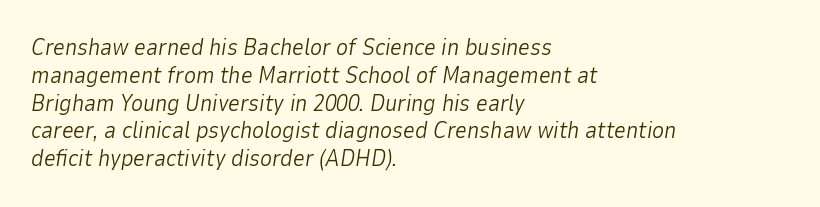
Q: Is the text bold? A: No.
Q: Is the text italic (slanted)? A: Yes, it leans right by about 9 degrees.
Q: Is the text underlined? A: No.
Q: How is the paragraph aligned? A: Left-aligned.
Q: Is the spacing between letters normal or unusually wide? A: Normal.
